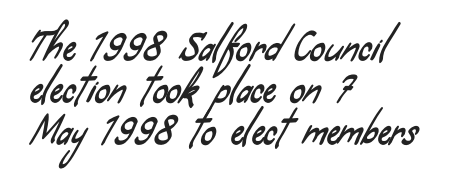
The image shows 37 px condensed sans-serif type; set left-aligned, tight line spacing (1.13x), normal letter spacing, not underlined; low stroke contrast and a small x-height.
